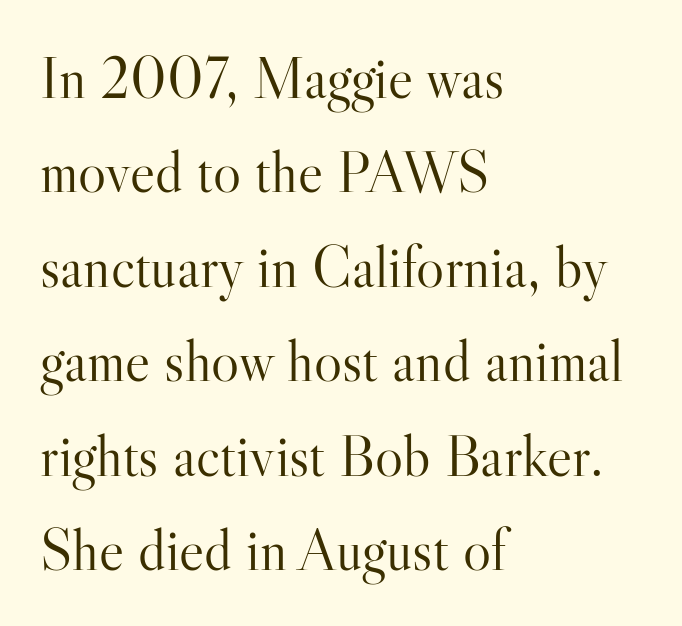
Q: Is the text bold? A: No.
Q: Is the text italic (slanted)? A: No, it is upright.
Q: Is the typeface a serif or a sans-serif typeface? A: Serif.
Q: Is the text underlined? A: No.
Q: How is the paragraph aligned? A: Left-aligned.
Q: Is the spacing between letters normal or unusually wide? A: Normal.
Q: Is the spacing between lines tight, normal or loose? A: Normal.
Q: Width (condensed, normal, or wide)? A: Normal.
Q: Stroke contrast? A: High.
Q: x-height? A: Small.
Q: Monospaced? A: No.
